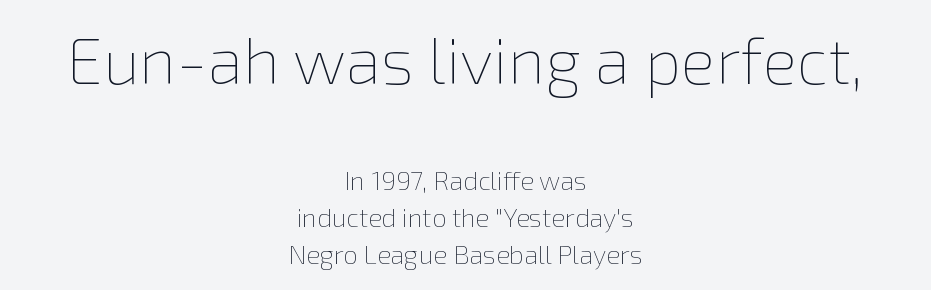
The image shows 65 px thin type, upright; set centered, normal line spacing (1.43x), normal letter spacing, not underlined; the first (top) block is 2.5x larger; a medium x-height.
